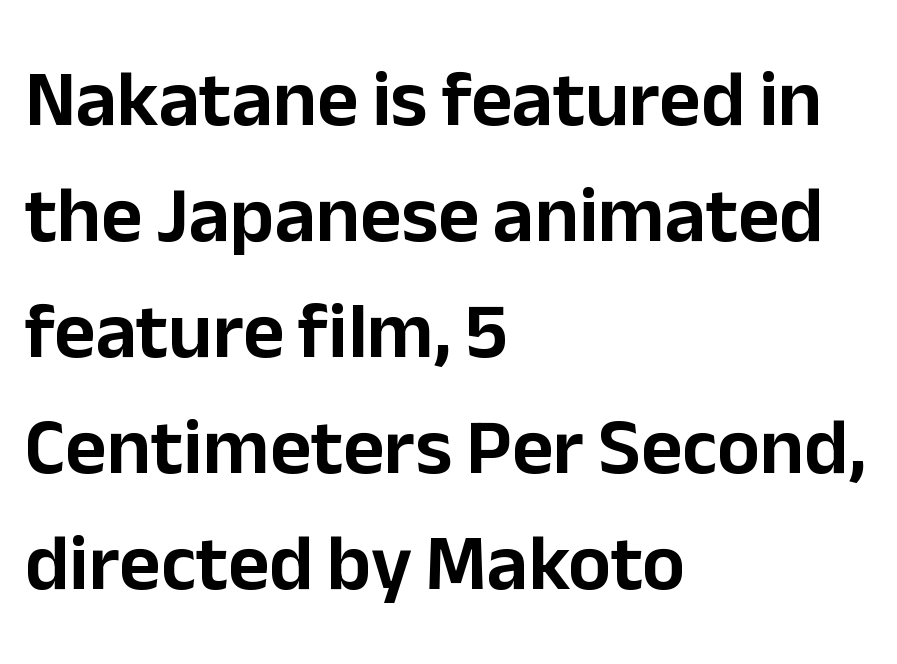
{"serif": "no", "italic": "no", "width": "normal", "stroke_contrast": "low", "x_height": "medium", "monospaced": "no", "underline": "no", "align": "left", "line_spacing": "normal", "line_spacing_ratio": 1.45, "letter_spacing": "normal", "letter_spacing_em": 0.0, "glyph_px": 80}
